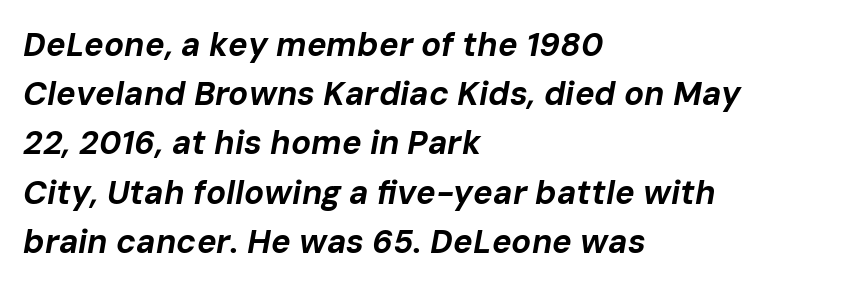
The image shows 33 px bold type, italic (leaning right); set left-aligned, normal line spacing (1.49x), normal letter spacing, not underlined; low stroke contrast and a medium x-height.
